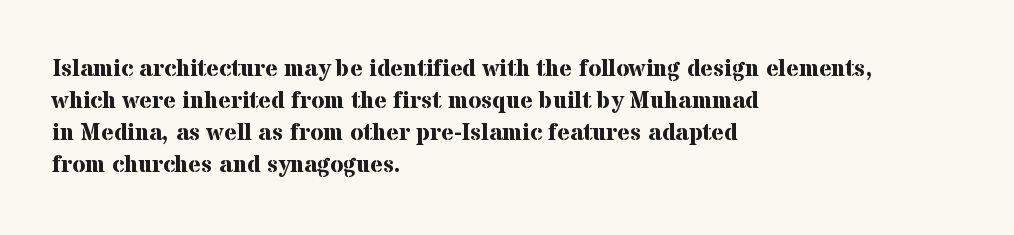
Q: Is the text bold? A: Yes.
Q: Is the text italic (slanted)? A: No, it is upright.
Q: Is the text underlined? A: No.
Q: How is the paragraph aligned? A: Left-aligned.
Q: Is the spacing between letters normal or unusually wide? A: Normal.
Q: Is the spacing between lines tight, normal or loose? A: Normal.
